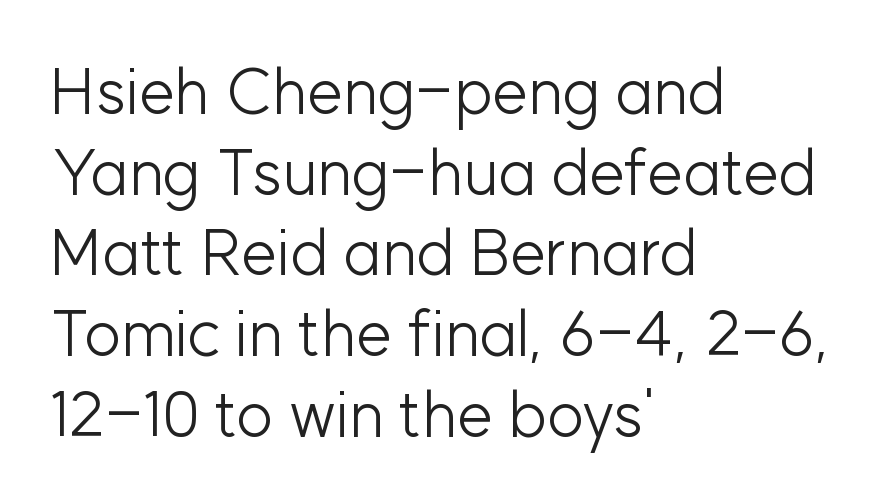
Q: Is the text bold? A: No.
Q: Is the text italic (slanted)? A: No, it is upright.
Q: Is the typeface a serif or a sans-serif typeface? A: Sans-serif.
Q: Is the text underlined? A: No.
Q: How is the paragraph aligned? A: Left-aligned.
Q: Is the spacing between letters normal or unusually wide? A: Normal.
Q: Is the spacing between lines tight, normal or loose? A: Normal.
Q: Width (condensed, normal, or wide)? A: Normal.
Q: Stroke contrast? A: Low.
Q: x-height? A: Medium.
Q: Monospaced? A: No.
